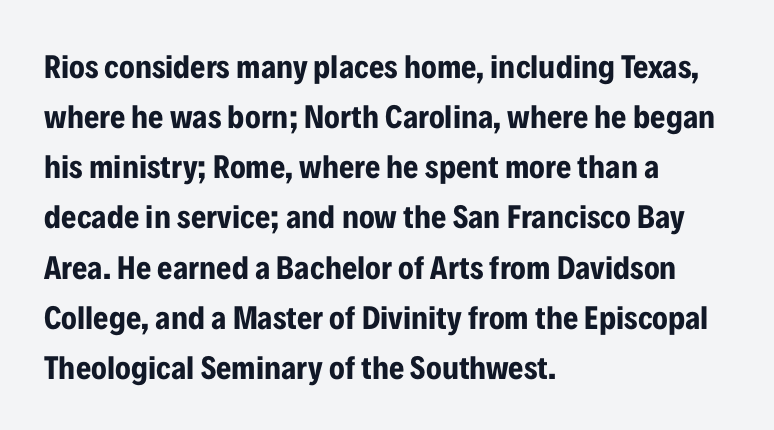
The image shows 33 px bold, condensed sans-serif type, upright; set left-aligned, normal line spacing (1.52x), normal letter spacing, not underlined; low stroke contrast and a medium x-height.
